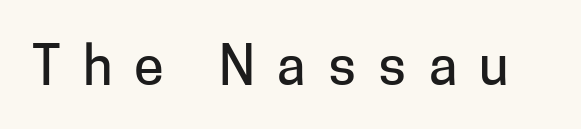
Q: Is the text italic (slanted)? A: No, it is upright.
Q: Is the typeface a serif or a sans-serif typeface? A: Sans-serif.
Q: Is the text underlined? A: No.
Q: Is the spacing between letters normal or unusually wide? A: Unusually wide.
Q: Width (condensed, normal, or wide)? A: Normal.
Q: Stroke contrast? A: Low.
Q: x-height? A: Medium.
Q: Monospaced? A: No.
